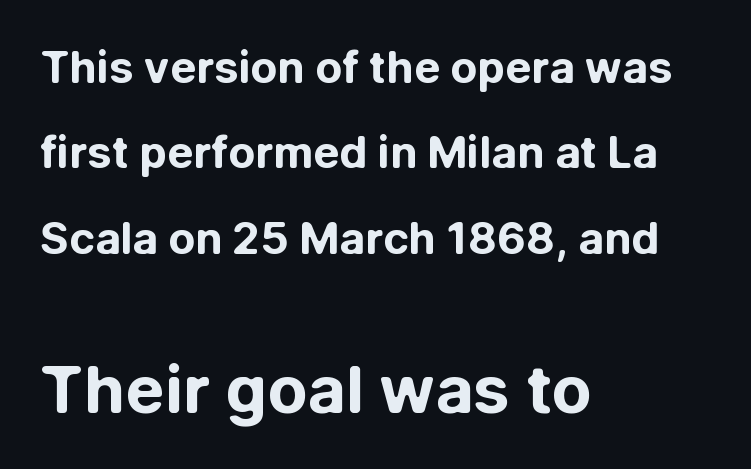
Observe the ordinary spacing: letters are neighbours, not strangers. Bigger letters appear in the bottom chunk; the top chunk is reduced. The vertical gap from one line to the next is large. The typography opts for an upright posture over an oblique one. Horizontal alignment here is leftward, the default for most running prose.
